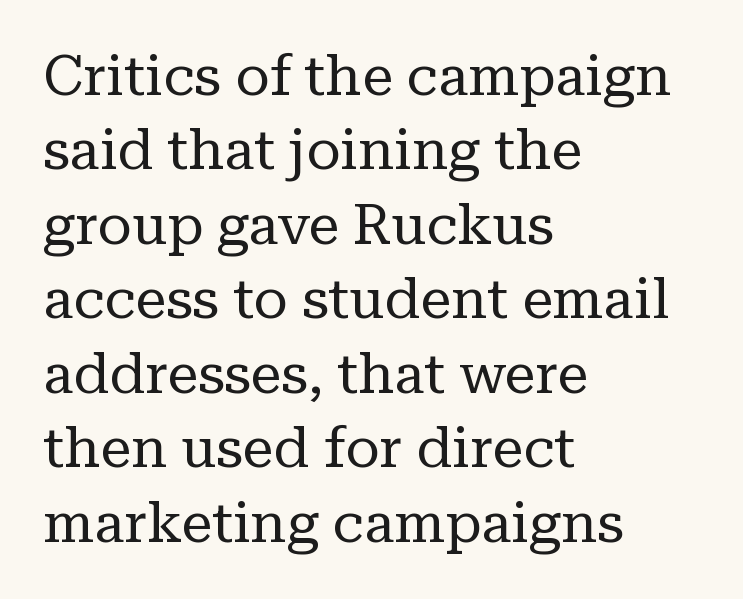
{"serif": "yes", "italic": "no", "bold": "no", "weight": "regular", "width": "normal", "stroke_contrast": "low", "x_height": "medium", "monospaced": "no", "underline": "no", "align": "left", "line_spacing": "normal", "line_spacing_ratio": 1.33, "letter_spacing": "normal", "letter_spacing_em": 0.0, "glyph_px": 56}
